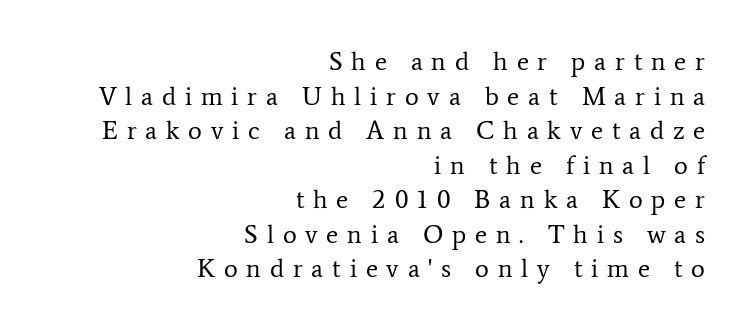
The lettering holds an erect, upright posture throughout. A flush-right, rag-left setting is used for this passage. The glyphs are unaccompanied by any horizontal stroke below them. The vertical gap from one line to the next is medium. The tracking reads as deliberately expanded to a designer's eye. No letter is thick-stroked: the sample isn't bold.
